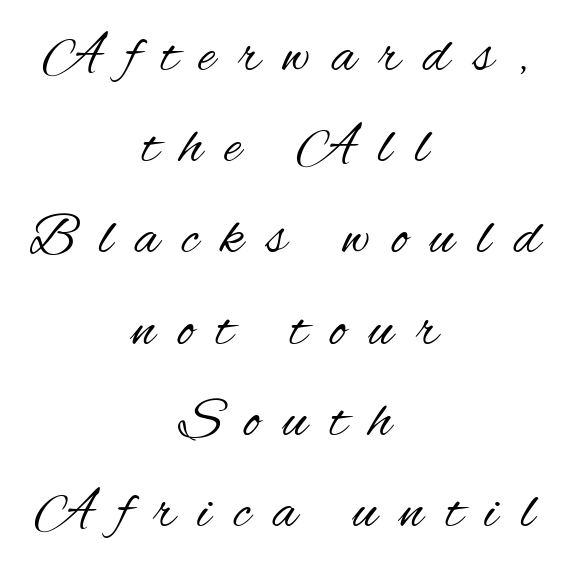
The image shows 57 px regular-weight, condensed sans-serif type; set centered, normal line spacing (1.6x), unusually wide letter spacing (+0.4 em), not underlined; medium stroke contrast and a small x-height.
